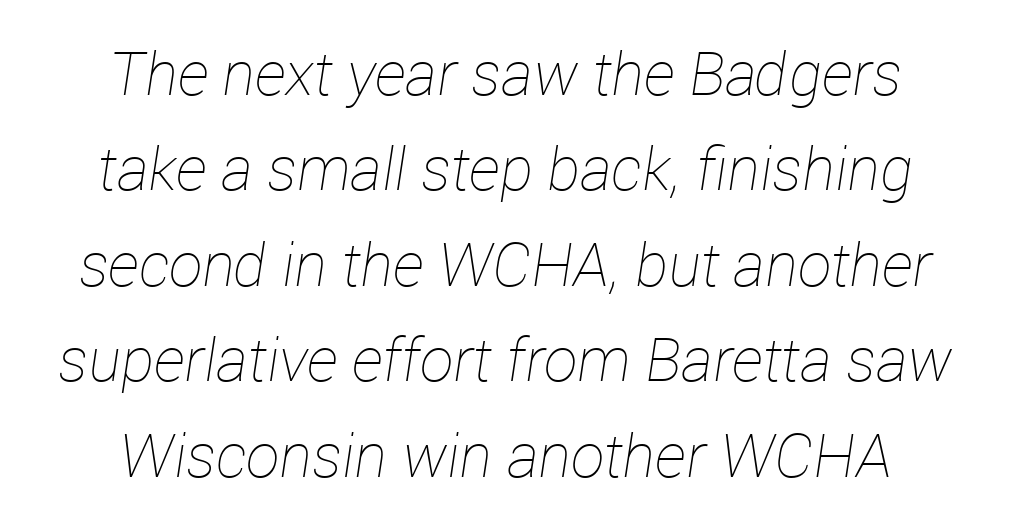
The image shows 60 px thin type, italic (leaning right); set centered, normal line spacing (1.59x), normal letter spacing, not underlined; low stroke contrast and a medium x-height.
